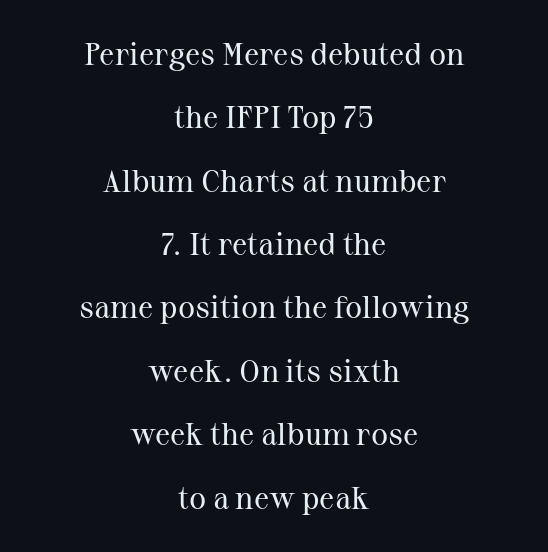
{"serif": "yes", "italic": "no", "bold": "no", "weight": "regular", "width": "normal", "stroke_contrast": "medium", "x_height": "medium", "monospaced": "no", "underline": "no", "align": "center", "line_spacing": "loose", "line_spacing_ratio": 1.98, "letter_spacing": "normal", "letter_spacing_em": 0.0, "glyph_px": 32}
